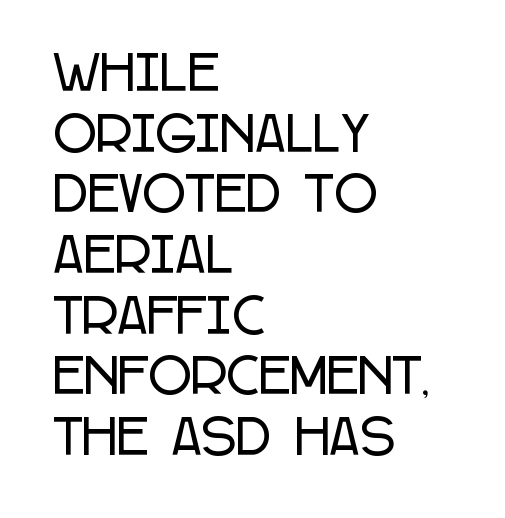
Q: Is the text italic (slanted)? A: No, it is upright.
Q: Is the typeface a serif or a sans-serif typeface? A: Sans-serif.
Q: Is the text underlined? A: No.
Q: How is the paragraph aligned? A: Left-aligned.
Q: Is the spacing between letters normal or unusually wide? A: Normal.
Q: Is the spacing between lines tight, normal or loose? A: Normal.
Q: Width (condensed, normal, or wide)? A: Condensed.
Q: Stroke contrast? A: Low.
Q: x-height? A: Large.
Q: Monospaced? A: No.
